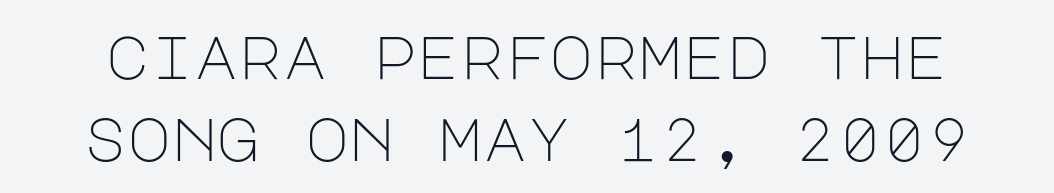
{"serif": "no", "italic": "no", "bold": "no", "weight": "light", "width": "normal", "stroke_contrast": "low", "x_height": "large", "underline": "no", "line_spacing": "normal", "line_spacing_ratio": 1.37, "letter_spacing": "normal", "letter_spacing_em": 0.0, "glyph_px": 60}
